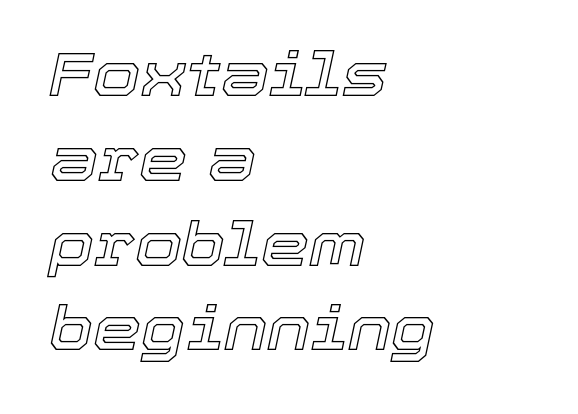
The image shows 61 px text type, italic (leaning right); set left-aligned, normal line spacing (1.39x), normal letter spacing, not underlined; a medium x-height.
